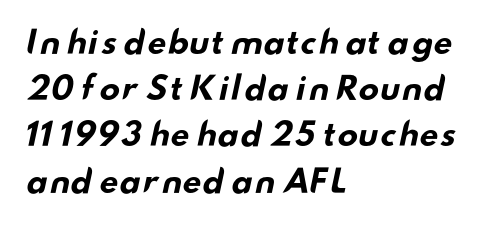
The image shows 31 px bold, wide sans-serif type; set left-aligned, normal line spacing (1.49x), normal letter spacing, not underlined; low stroke contrast and a small x-height.
